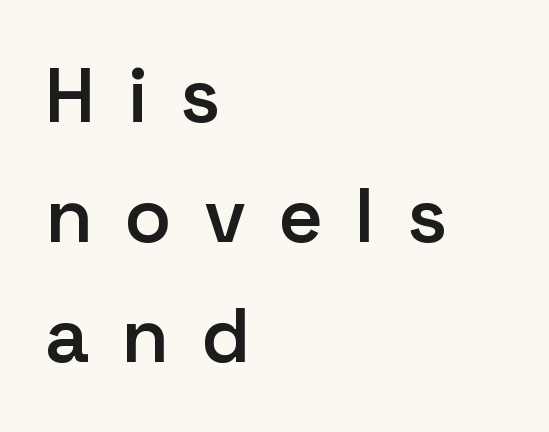
Q: Is the text bold? A: Semi-bold.
Q: Is the text italic (slanted)? A: No, it is upright.
Q: Is the typeface a serif or a sans-serif typeface? A: Sans-serif.
Q: Is the text underlined? A: No.
Q: How is the paragraph aligned? A: Left-aligned.
Q: Is the spacing between letters normal or unusually wide? A: Unusually wide.
Q: Is the spacing between lines tight, normal or loose? A: Normal.
Q: Width (condensed, normal, or wide)? A: Normal.
Q: Stroke contrast? A: Low.
Q: x-height? A: Medium.
Q: Monospaced? A: No.
